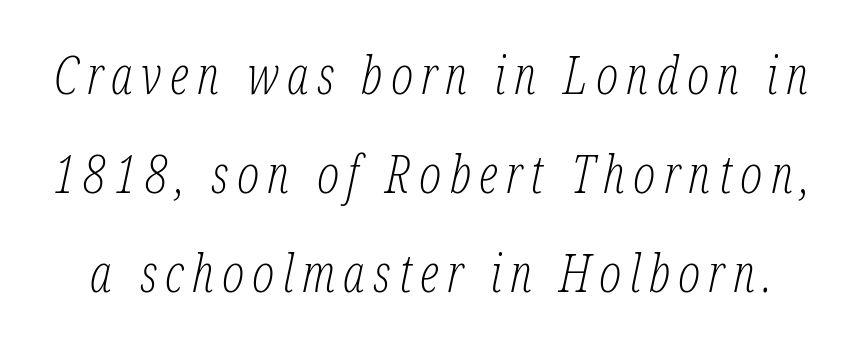
The image shows 52 px light, condensed serif type, italic (leaning right); set loose line spacing (1.9x), not underlined; low stroke contrast and a medium x-height.
